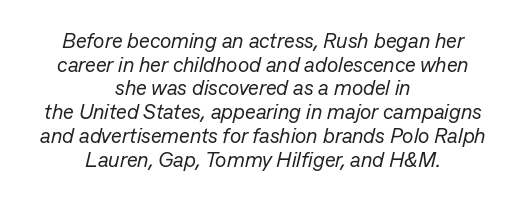
{"italic": "yes", "lean": "right", "slant_degrees": 13, "bold": "no", "underline": "no", "align": "center", "line_spacing": "tight", "line_spacing_ratio": 1.13, "letter_spacing": "normal", "letter_spacing_em": 0.0, "glyph_px": 21}
